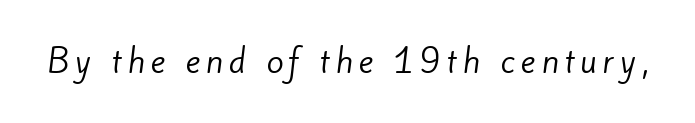
{"serif": "no", "bold": "no", "weight": "regular", "width": "normal", "stroke_contrast": "low", "x_height": "small", "monospaced": "no", "underline": "no", "glyph_px": 31}
